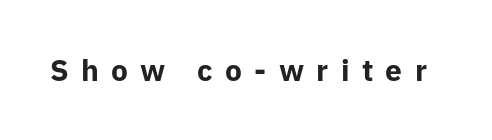
Q: Is the text bold? A: Yes.
Q: Is the text italic (slanted)? A: No, it is upright.
Q: Is the typeface a serif or a sans-serif typeface? A: Sans-serif.
Q: Is the text underlined? A: No.
Q: Is the spacing between letters normal or unusually wide? A: Unusually wide.
Q: Width (condensed, normal, or wide)? A: Normal.
Q: Stroke contrast? A: Low.
Q: x-height? A: Medium.
Q: Monospaced? A: No.
